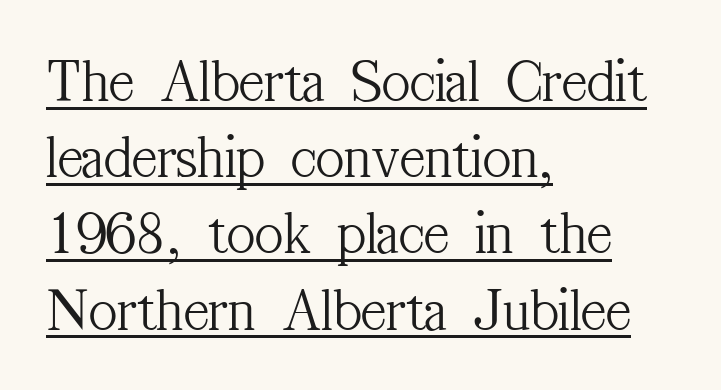
The image shows 61 px light, condensed serif type, upright; set left-aligned, normal line spacing (1.25x), normal letter spacing, underlined; medium stroke contrast and a medium x-height.
